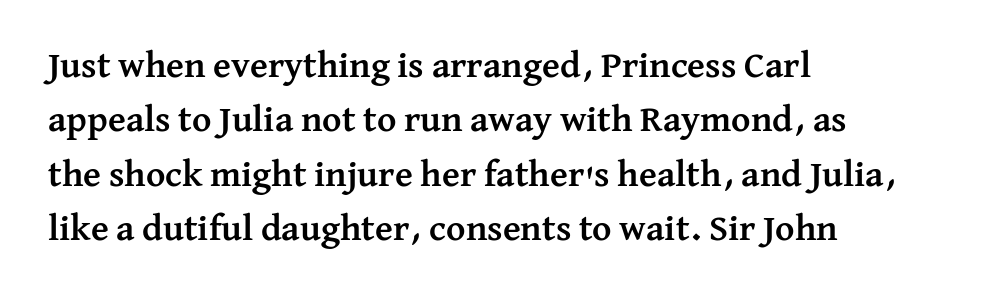
The image shows 37 px semibold serif type, upright; set left-aligned, normal line spacing (1.47x), normal letter spacing, not underlined; medium stroke contrast and a medium x-height.
